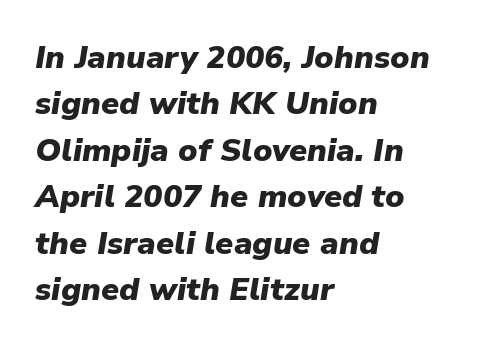
Does the weight exceed regular? Yes, all the way to bold. Each new line begins a customary step beneath the previous one. Line starts are locked; line ends wander. You could call the tracking neutral — neither tight nor loose. You can tell it's italic because the verticals aren't actually vertical.
